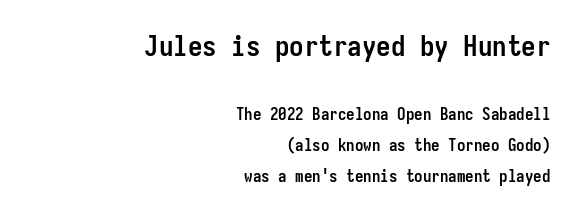
{"serif": "no", "italic": "no", "bold": "yes", "weight": "semibold", "width": "condensed", "stroke_contrast": "low", "x_height": "medium", "monospaced": "yes", "underline": "no", "align": "right", "line_spacing_ratio": 1.8, "letter_spacing": "normal", "letter_spacing_em": 0.0, "larger_block": "first", "size_ratio": 1.71, "glyph_px": 29}
